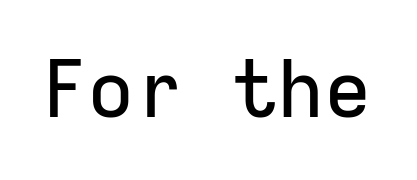
Q: Is the text italic (slanted)? A: No, it is upright.
Q: Is the typeface a serif or a sans-serif typeface? A: Sans-serif.
Q: Is the text underlined? A: No.
Q: Is the spacing between letters normal or unusually wide? A: Normal.
Q: Width (condensed, normal, or wide)? A: Normal.
Q: Stroke contrast? A: Low.
Q: x-height? A: Medium.
Q: Monospaced? A: Yes.
